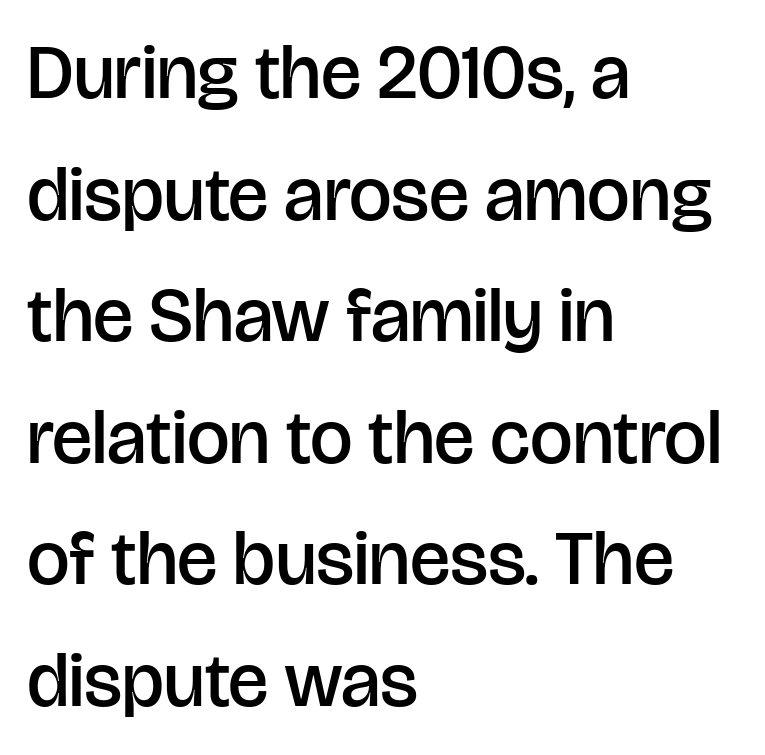
Spacing between characters is what you'd get straight out of the box. All the whitespace from short lines collects on the right. Proportional: the letters do not fall into vertical columns. The designer went with a sans here, leaving each stem footless. These words are printed semibold, heavier than regular yet not bold.
